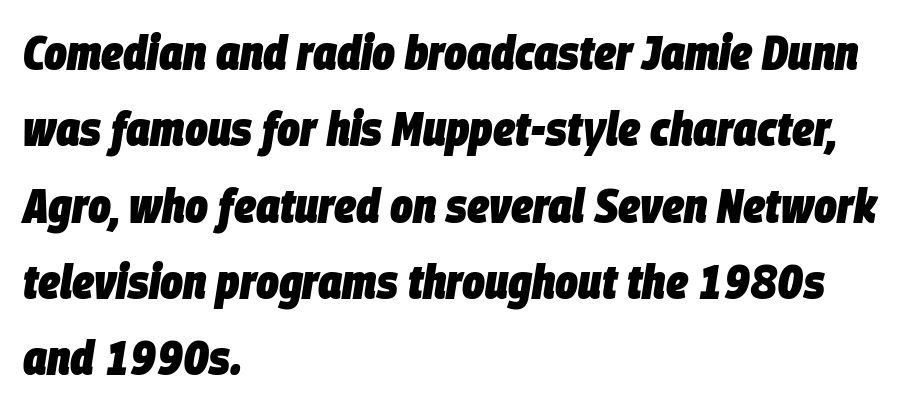
Teacher's note: observe the even left margin — that is flush-left alignment. The leading is moderate, giving the passage an even texture. Type without underlining. This sample has the flowing, uneven cadence of proportional lettering.
